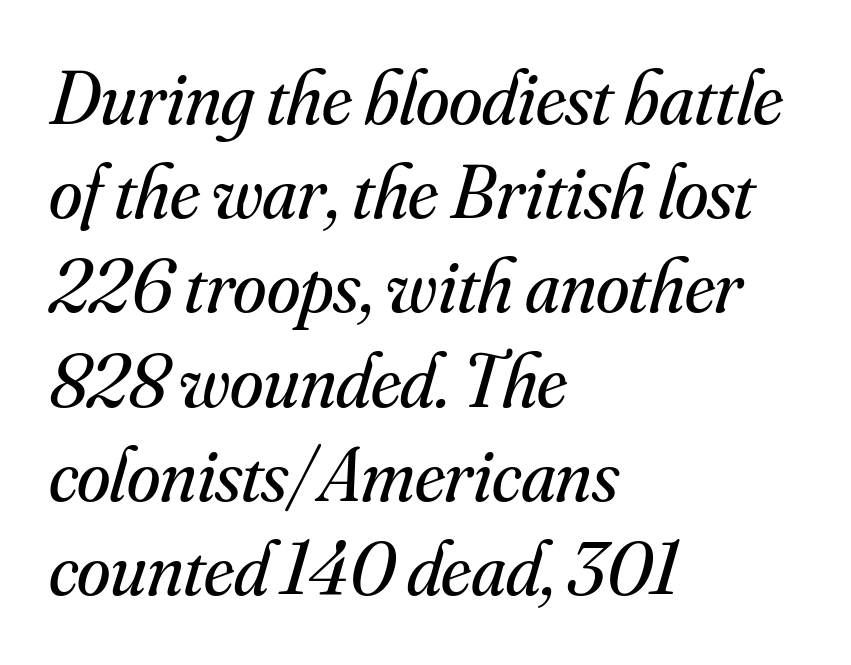
{"serif": "yes", "italic": "yes", "lean": "right", "slant_degrees": 16, "bold": "no", "weight": "regular", "width": "normal", "stroke_contrast": "medium", "x_height": "small", "monospaced": "no", "underline": "no", "align": "left", "line_spacing_ratio": 1.24, "letter_spacing": "normal", "letter_spacing_em": 0.0, "glyph_px": 76}
